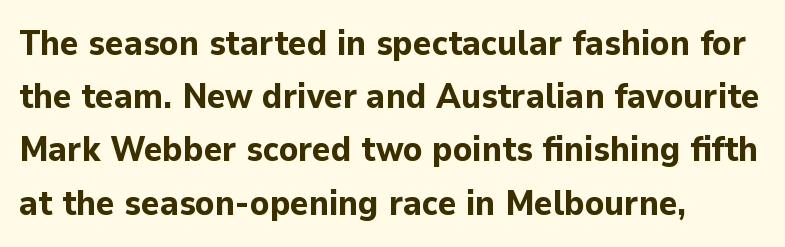
No word sits above an underline. Tall strokes in this sample are plumb rather than angled. Does the copy run flush right? No — it runs flush left. Line spacing here is normal. Students, this is bold: see how much ink each stroke carries.
